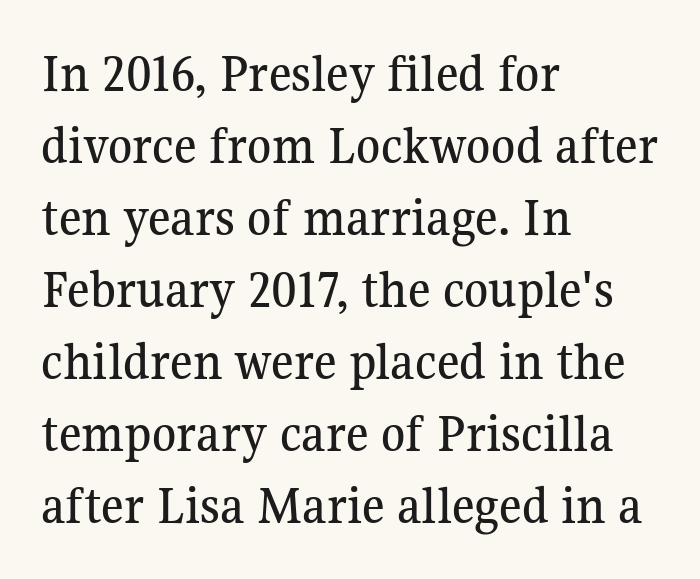
{"serif": "yes", "italic": "no", "width": "normal", "stroke_contrast": "medium", "x_height": "medium", "monospaced": "no", "underline": "no", "align": "left", "line_spacing": "normal", "line_spacing_ratio": 1.31, "letter_spacing": "normal", "letter_spacing_em": 0.0, "glyph_px": 55}
